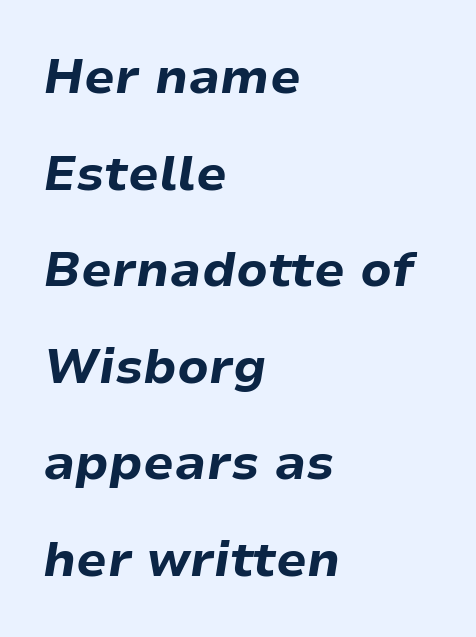
Q: Is the text bold? A: Yes.
Q: Is the text italic (slanted)? A: Yes, it leans right by about 9 degrees.
Q: Is the text underlined? A: No.
Q: How is the paragraph aligned? A: Left-aligned.
Q: Is the spacing between letters normal or unusually wide? A: Normal.
Q: Is the spacing between lines tight, normal or loose? A: Loose.
Q: Width (condensed, normal, or wide)? A: Normal.
Q: Stroke contrast? A: Low.
Q: x-height? A: Medium.
Q: Monospaced? A: No.
